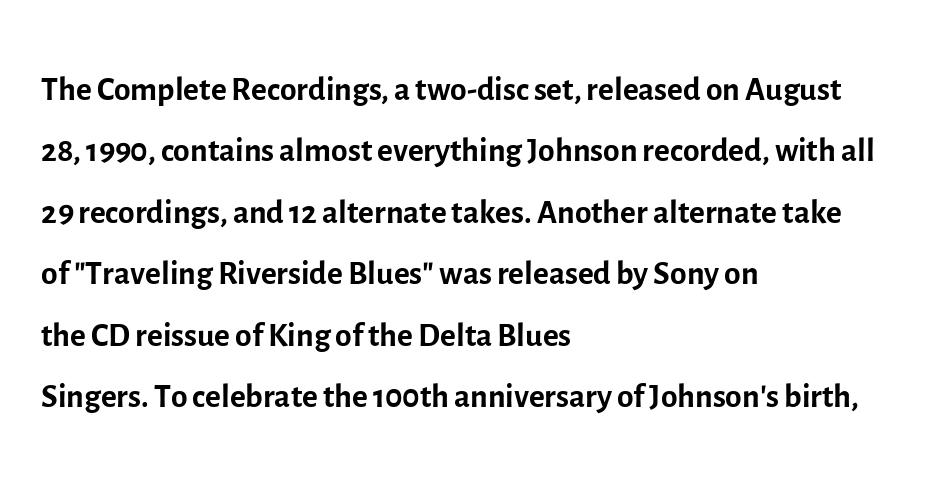
The image shows 48 px regular-weight sans-serif type, upright; set left-aligned, normal line spacing (1.28x), normal letter spacing, not underlined; a medium x-height.
